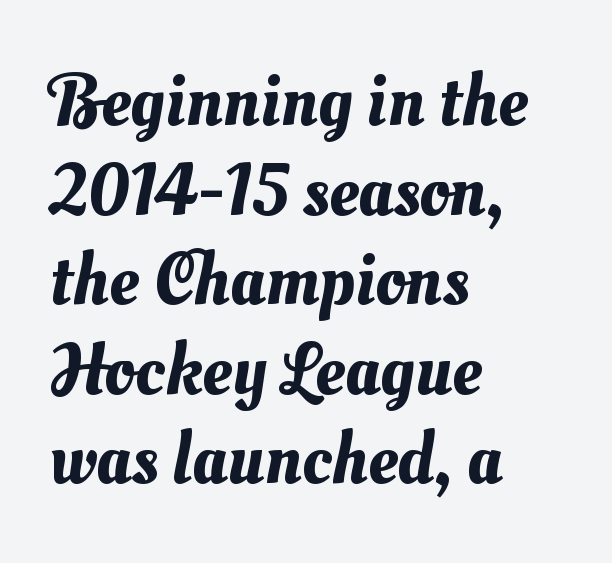
The image shows 74 px text type; set left-aligned, line spacing 1.21x, normal letter spacing, not underlined; medium stroke contrast and a small x-height.
